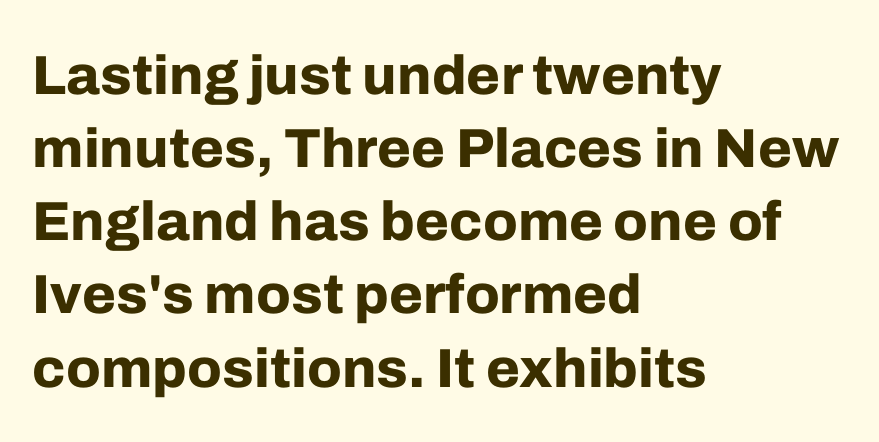
Glance below the letters and you will spot only blank space. Characters follow at the spacing the type designer built in. Character widths vary here, with narrow letters taking less room than wide ones. Rendered with straight, roman letterforms. Examine the stroke ends and you'll find no serifs.
